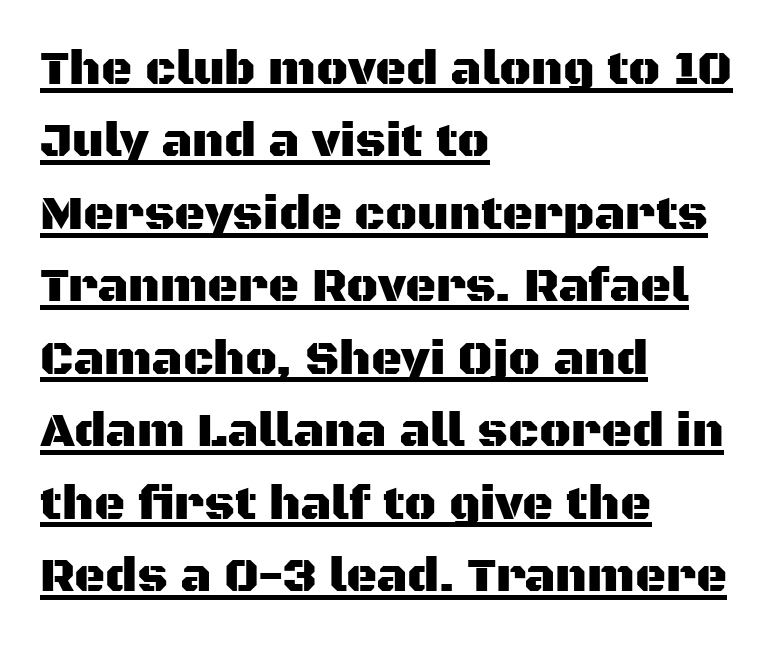
The image shows 48 px sans-serif type, upright; set left-aligned, normal line spacing (1.51x), normal letter spacing, underlined; medium stroke contrast and a large x-height.
